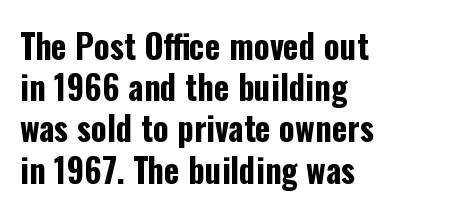
{"serif": "no", "italic": "no", "bold": "yes", "weight": "bold", "width": "condensed", "stroke_contrast": "low", "x_height": "medium", "monospaced": "no", "underline": "no", "align": "left", "line_spacing": "normal", "line_spacing_ratio": 1.25, "letter_spacing": "normal", "letter_spacing_em": 0.0, "glyph_px": 33}
